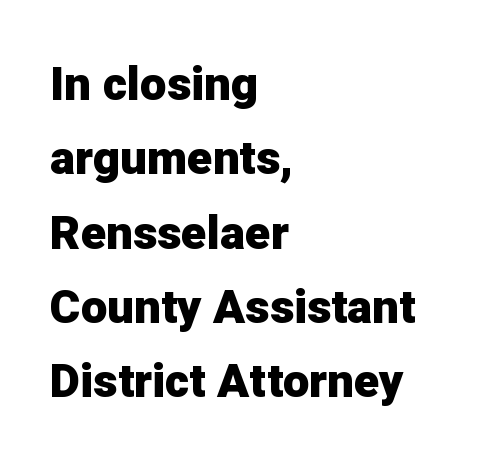
{"serif": "no", "italic": "no", "bold": "yes", "weight": "heavy", "width": "normal", "stroke_contrast": "low", "x_height": "medium", "monospaced": "no", "underline": "no", "align": "left", "line_spacing": "normal", "line_spacing_ratio": 1.58, "letter_spacing": "normal", "letter_spacing_em": 0.0, "glyph_px": 47}
